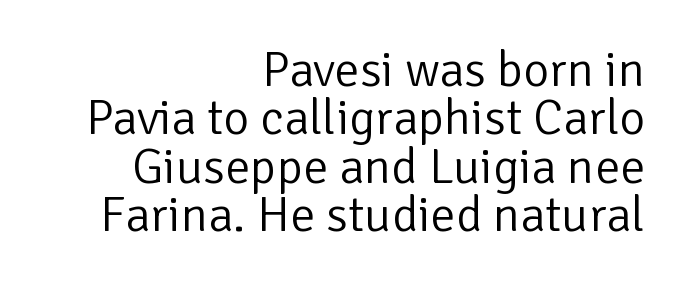
The image shows 50 px light sans-serif type, upright; set right-aligned, tight line spacing (0.97x), normal letter spacing, not underlined; low stroke contrast and a medium x-height.
